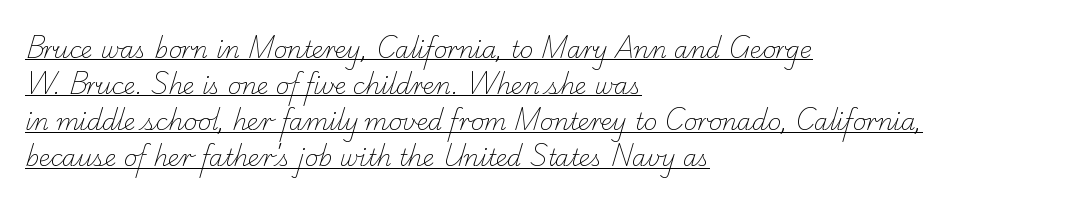
The image shows 23 px text type; set left-aligned, normal line spacing (1.57x), normal letter spacing, underlined.
